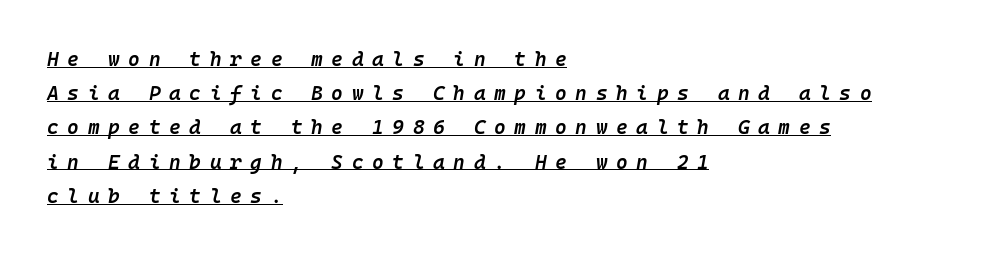
Emphasis-style slanted type is in use. The passage shown has open, widely tracked lettering throughout. The paragraph has a hard left edge and a soft right edge. A rule runs beneath these lines of type.
